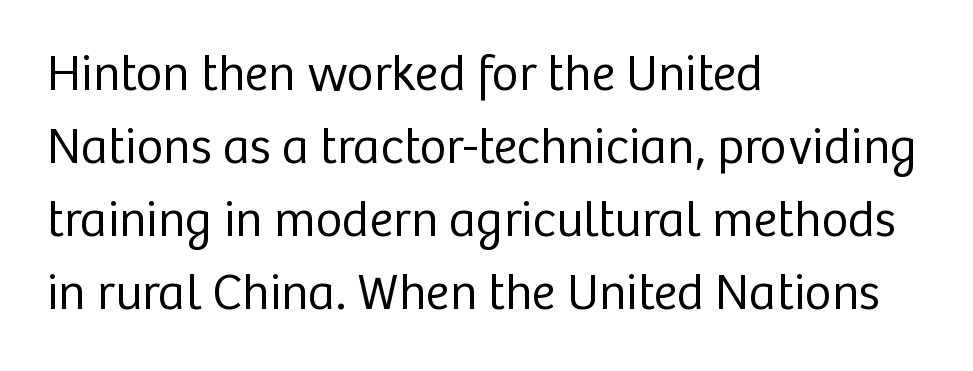
The image shows 51 px regular-weight sans-serif type, upright; set left-aligned, normal line spacing (1.43x), normal letter spacing, not underlined; low stroke contrast and a medium x-height.
